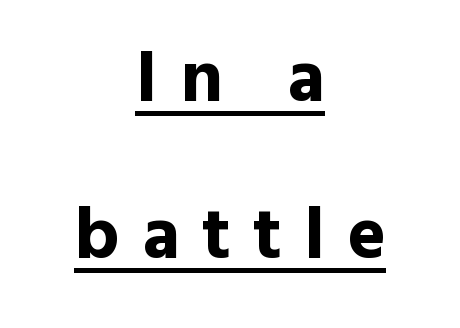
{"serif": "no", "italic": "no", "bold": "yes", "weight": "bold", "width": "normal", "x_height": "medium", "monospaced": "no", "underline": "yes", "align": "center", "line_spacing": "loose", "line_spacing_ratio": 2.15, "letter_spacing": "wide", "letter_spacing_em": 0.31, "glyph_px": 73}
